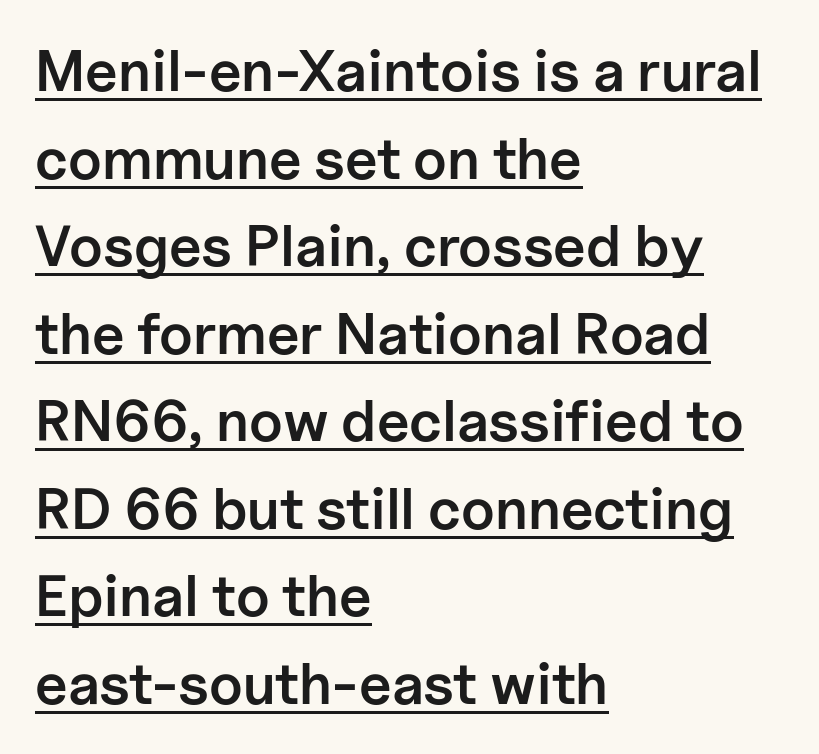
The image shows 58 px semibold sans-serif type, upright; set left-aligned, normal line spacing (1.51x), normal letter spacing, underlined; low stroke contrast and a medium x-height.
